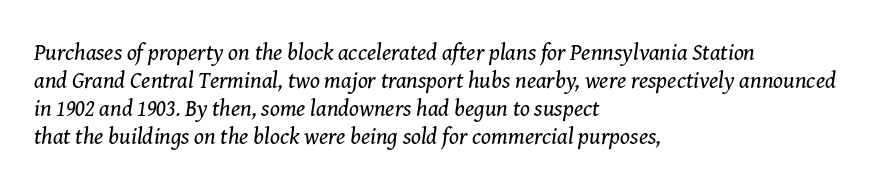
Q: Is the text bold? A: No.
Q: Is the text italic (slanted)? A: Yes, it leans right by about 8 degrees.
Q: Is the text underlined? A: No.
Q: How is the paragraph aligned? A: Left-aligned.
Q: Is the spacing between letters normal or unusually wide? A: Normal.
